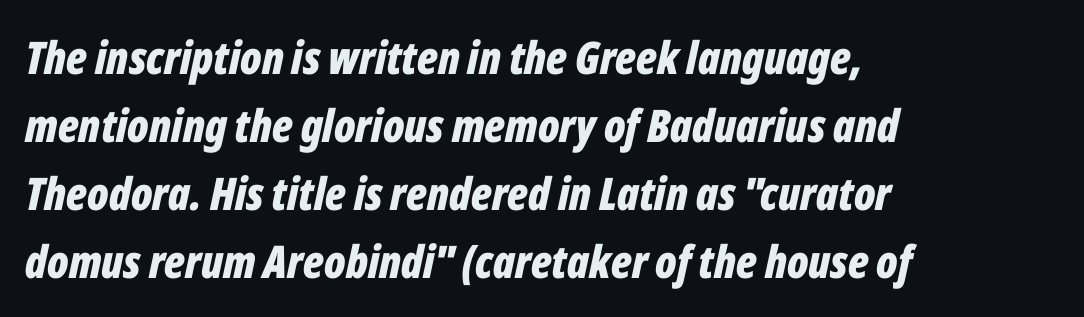
{"italic": "yes", "lean": "right", "slant_degrees": 12, "bold": "yes", "weight": "bold", "width": "condensed", "stroke_contrast": "low", "x_height": "medium", "monospaced": "no", "underline": "no", "align": "left", "line_spacing": "normal", "line_spacing_ratio": 1.51, "letter_spacing": "normal", "letter_spacing_em": 0.0, "glyph_px": 45}
